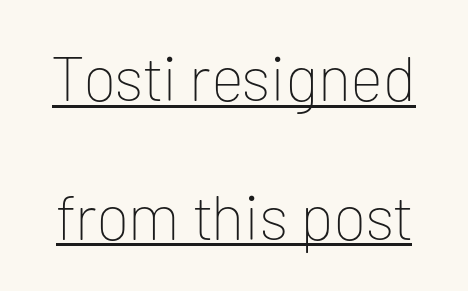
Q: Is the text bold? A: No.
Q: Is the text italic (slanted)? A: No, it is upright.
Q: Is the typeface a serif or a sans-serif typeface? A: Sans-serif.
Q: Is the text underlined? A: Yes.
Q: Is the spacing between letters normal or unusually wide? A: Normal.
Q: Is the spacing between lines tight, normal or loose? A: Loose.
Q: Width (condensed, normal, or wide)? A: Normal.
Q: Stroke contrast? A: Low.
Q: x-height? A: Medium.
Q: Monospaced? A: No.
